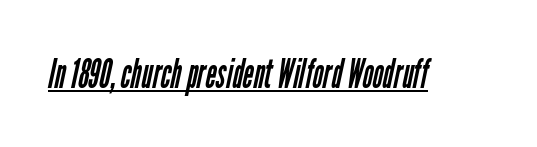
These glyphs show unthickened strokes, regular width or finer. Nope, no serifs anywhere on these letters. Character widths vary here, with narrow letters taking less room than wide ones. The passage shown has conventional tracking throughout. Somebody hit Ctrl+U on this one — the words are underlined.
